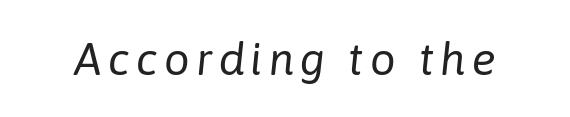
The image shows 45 px regular-weight type, italic (leaning right); set not underlined; low stroke contrast and a medium x-height.
